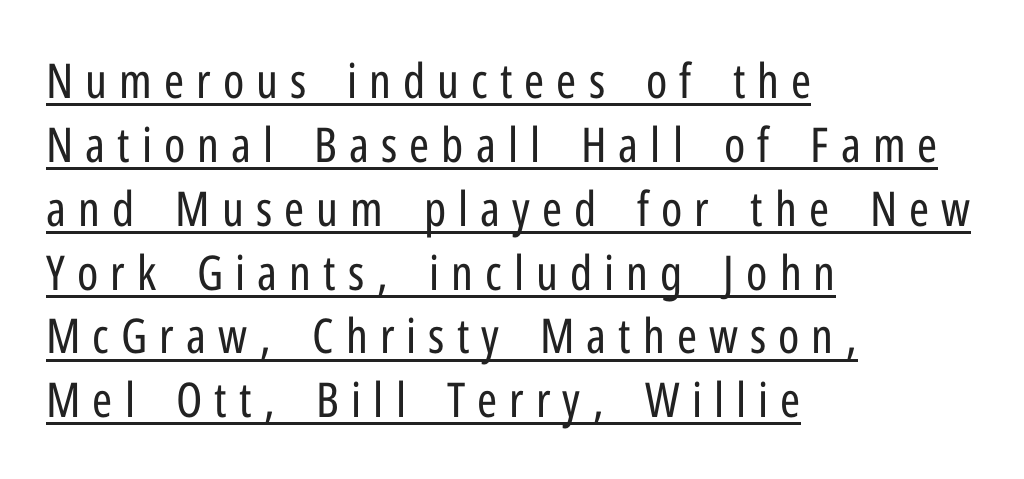
Q: Is the text bold? A: No.
Q: Is the text italic (slanted)? A: No, it is upright.
Q: Is the typeface a serif or a sans-serif typeface? A: Sans-serif.
Q: Is the text underlined? A: Yes.
Q: How is the paragraph aligned? A: Left-aligned.
Q: Is the spacing between letters normal or unusually wide? A: Unusually wide.
Q: Is the spacing between lines tight, normal or loose? A: Normal.
Q: Width (condensed, normal, or wide)? A: Condensed.
Q: Stroke contrast? A: Low.
Q: x-height? A: Medium.
Q: Monospaced? A: No.
